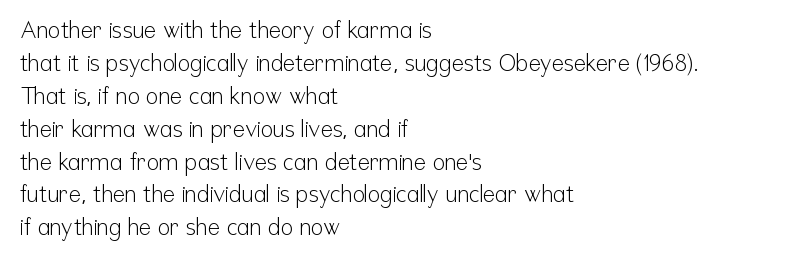
The image shows 23 px text type, upright; set left-aligned, normal line spacing (1.43x), normal letter spacing, not underlined.
